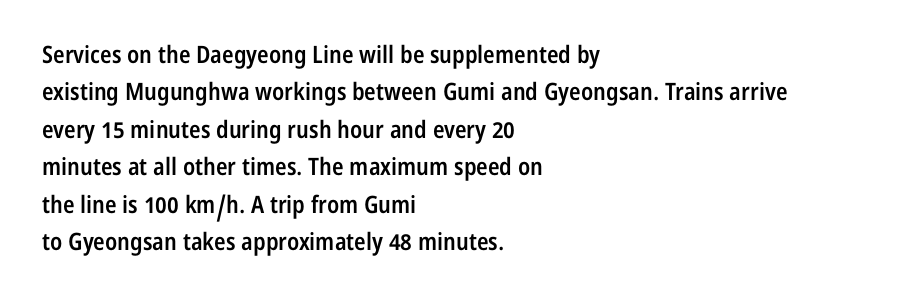
The image shows 24 px text type, upright; set left-aligned, normal line spacing (1.56x), normal letter spacing, not underlined.
